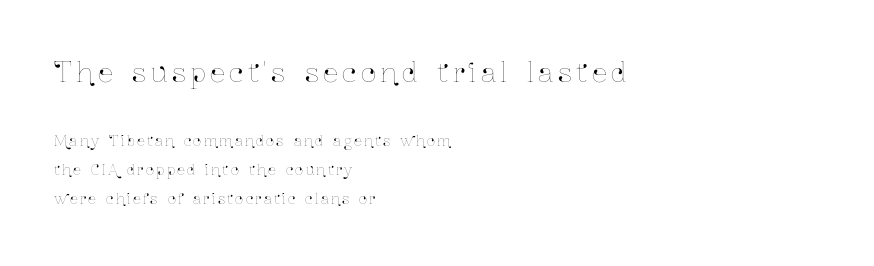
Q: Is the text italic (slanted)? A: No, it is upright.
Q: Is the text underlined? A: No.
Q: How is the paragraph aligned? A: Left-aligned.
Q: Is the spacing between lines tight, normal or loose? A: Loose.
Q: Which block of text is set in a larger size, the first (top) or the second (bottom)? A: The first (top) one.
